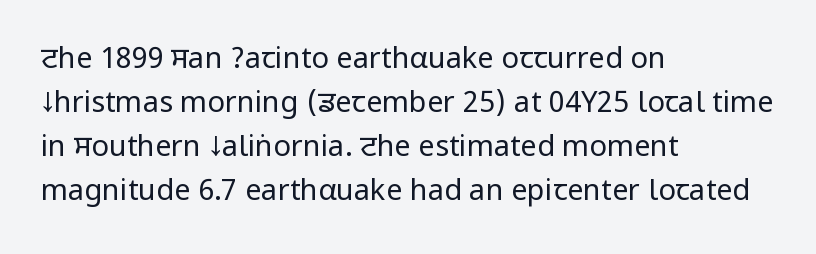
This sample is left-justified, so line endings fall wherever the words run out. Typographically, this falls in the sans-serif category. Is there any slant? The stems are plumb. Inter-character spacing is left at the font's built-in metrics. Summary of weight: not heavy and not bold.
